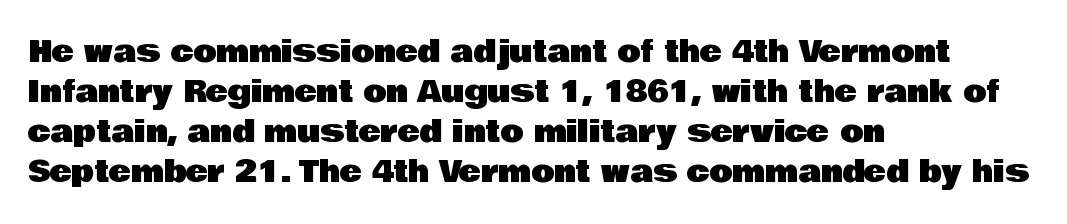
The leading is moderate, giving the passage an even texture. The face used here is proportionally spaced, like ordinary book or web type. Letters rest on an invisible, unmarked baseline. How are the letters spaced? Ordinarily, with no added tracking. The type sits square on the baseline with zero lean.
